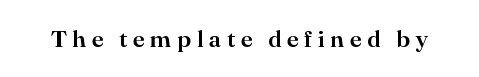
A typesetter would call this heavily tracked-out type. Just letters on the line, the space beneath them empty. Unlike italic type, these characters show no tilt at all.
